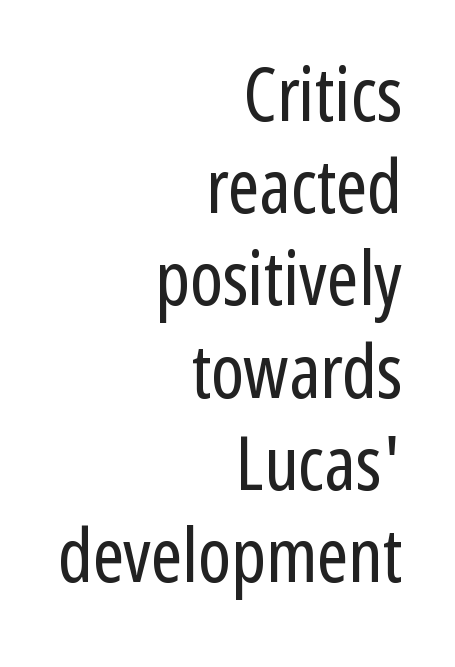
Serifs: no, the terminals of the letterforms are clean. The words here are not underlined. Typeset ragged left — the right edge is the straight one. Do the characters align in a grid? No, the font is proportional.
